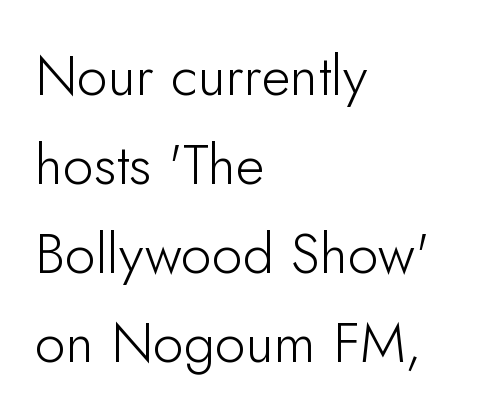
{"serif": "no", "italic": "no", "bold": "no", "weight": "light", "width": "normal", "stroke_contrast": "low", "x_height": "small", "monospaced": "no", "underline": "no", "align": "left", "line_spacing": "normal", "line_spacing_ratio": 1.59, "letter_spacing": "normal", "letter_spacing_em": 0.0, "glyph_px": 56}
